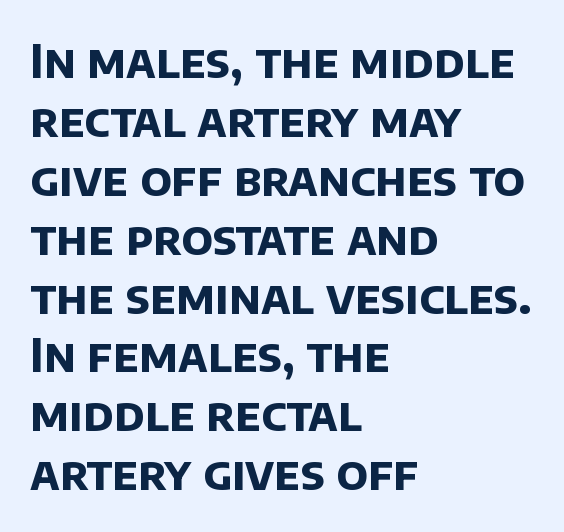
{"serif": "no", "bold": "yes", "weight": "bold", "width": "normal", "stroke_contrast": "low", "x_height": "large", "monospaced": "no", "underline": "no", "align": "left", "line_spacing": "normal", "line_spacing_ratio": 1.28, "letter_spacing": "normal", "letter_spacing_em": 0.0, "glyph_px": 46}
